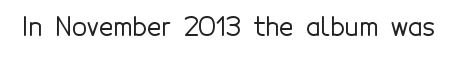
{"italic": "no", "underline": "no", "letter_spacing": "normal", "letter_spacing_em": 0.0, "glyph_px": 25}
